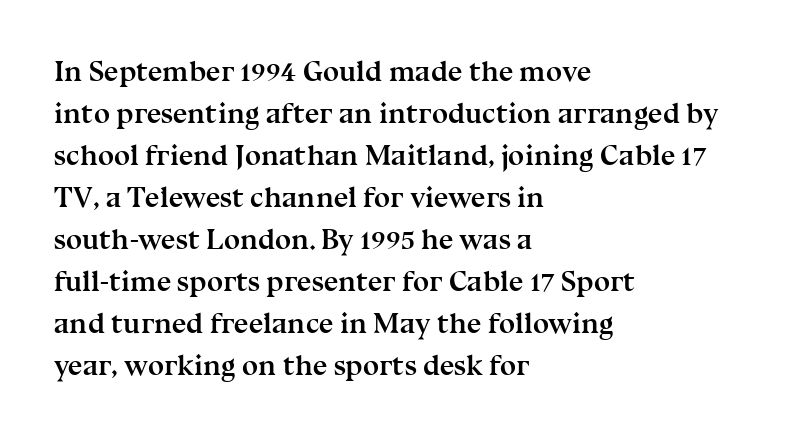
Q: Is the text bold? A: Yes.
Q: Is the text italic (slanted)? A: No, it is upright.
Q: Is the typeface a serif or a sans-serif typeface? A: Serif.
Q: Is the text underlined? A: No.
Q: How is the paragraph aligned? A: Left-aligned.
Q: Is the spacing between letters normal or unusually wide? A: Normal.
Q: Is the spacing between lines tight, normal or loose? A: Normal.
Q: Width (condensed, normal, or wide)? A: Normal.
Q: Stroke contrast? A: Medium.
Q: x-height? A: Medium.
Q: Monospaced? A: No.
